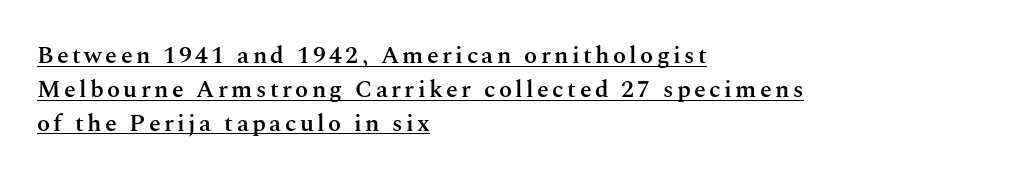
Notice how a bar underscores the lettering throughout. Stroke thickness is moderately raised; the sample reads as semibold. You can tell it's not italic because the verticals are truly vertical. Regular leading. These lines stack with their left ends in a neat column.
